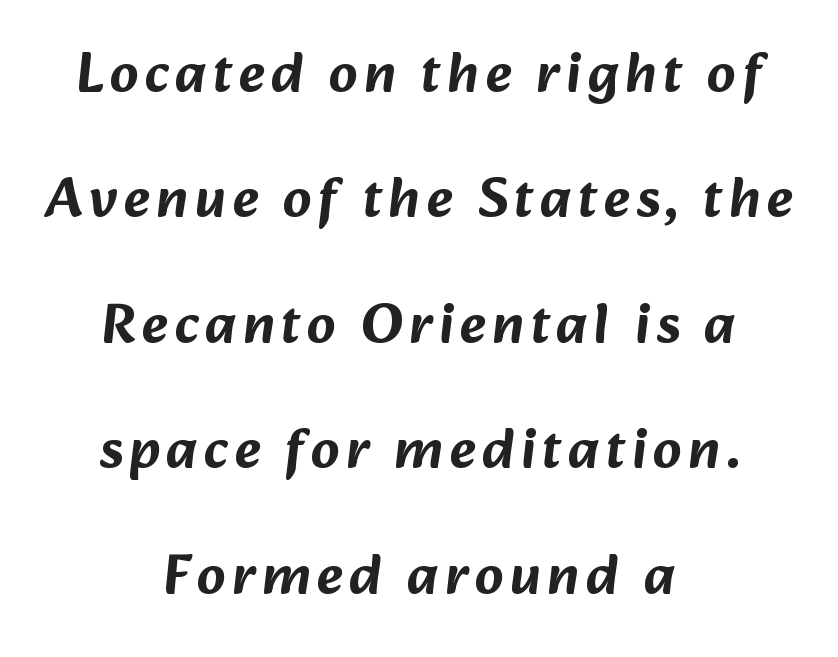
Q: Is the typeface a serif or a sans-serif typeface? A: Sans-serif.
Q: Is the text underlined? A: No.
Q: How is the paragraph aligned? A: Centered.
Q: Is the spacing between lines tight, normal or loose? A: Loose.
Q: Width (condensed, normal, or wide)? A: Normal.
Q: Stroke contrast? A: Low.
Q: x-height? A: Medium.
Q: Monospaced? A: No.
